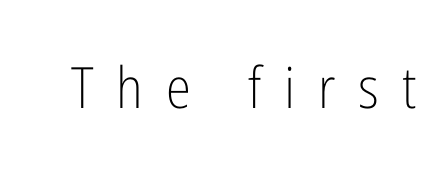
Q: Is the text bold? A: No.
Q: Is the text italic (slanted)? A: No, it is upright.
Q: Is the typeface a serif or a sans-serif typeface? A: Sans-serif.
Q: Is the text underlined? A: No.
Q: Is the spacing between letters normal or unusually wide? A: Unusually wide.
Q: Width (condensed, normal, or wide)? A: Condensed.
Q: Stroke contrast? A: Low.
Q: x-height? A: Medium.
Q: Monospaced? A: No.
